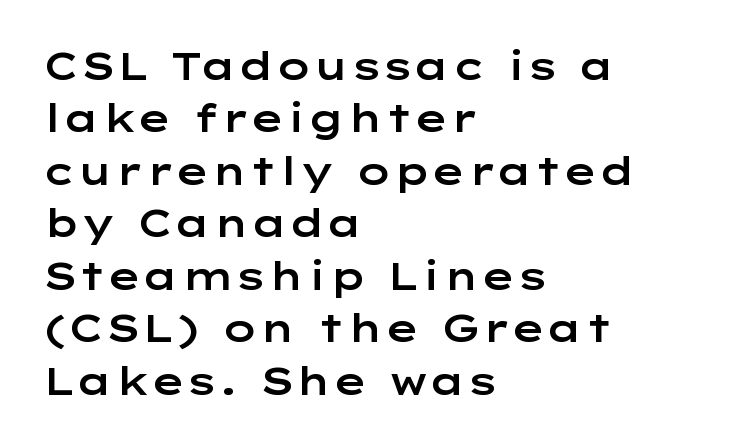
{"serif": "no", "italic": "no", "width": "wide", "stroke_contrast": "low", "x_height": "medium", "monospaced": "no", "underline": "no", "align": "left", "line_spacing": "normal", "line_spacing_ratio": 1.38, "letter_spacing": "normal", "letter_spacing_em": 0.0, "glyph_px": 38}
